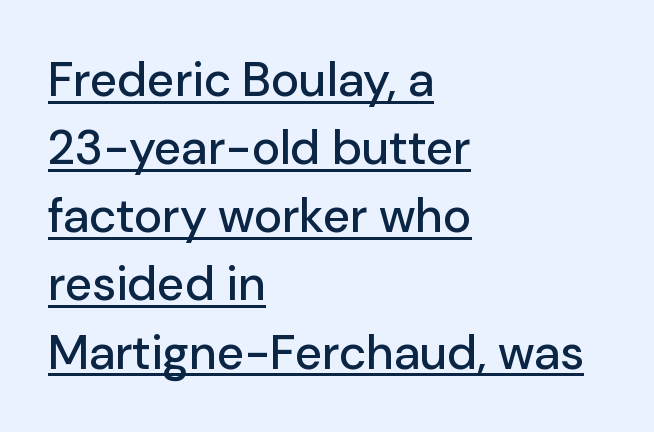
Q: Is the text italic (slanted)? A: No, it is upright.
Q: Is the typeface a serif or a sans-serif typeface? A: Sans-serif.
Q: Is the text underlined? A: Yes.
Q: How is the paragraph aligned? A: Left-aligned.
Q: Is the spacing between letters normal or unusually wide? A: Normal.
Q: Is the spacing between lines tight, normal or loose? A: Normal.
Q: Width (condensed, normal, or wide)? A: Normal.
Q: Stroke contrast? A: Low.
Q: x-height? A: Medium.
Q: Monospaced? A: No.
